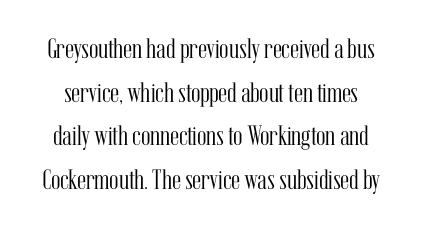
{"serif": "yes", "italic": "no", "bold": "no", "weight": "light", "width": "condensed", "stroke_contrast": "medium", "x_height": "medium", "monospaced": "no", "underline": "no", "line_spacing": "normal", "line_spacing_ratio": 1.56, "letter_spacing": "normal", "letter_spacing_em": 0.0, "glyph_px": 28}
